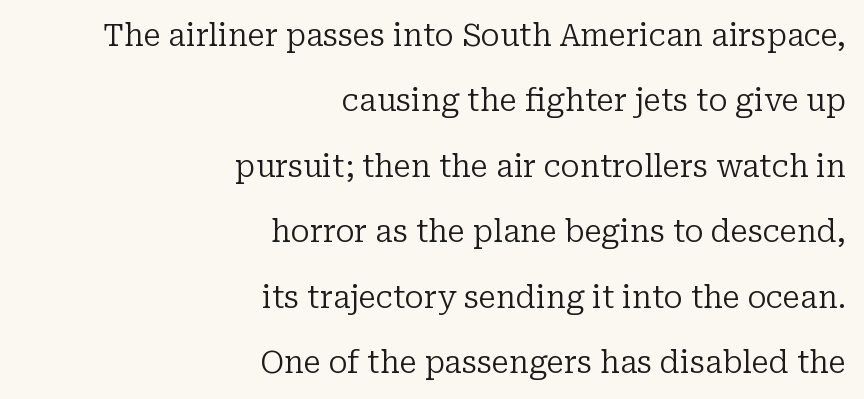
The image shows 30 px regular-weight serif type, upright; set right-aligned, loose line spacing (2.18x), normal letter spacing, not underlined; low stroke contrast and a medium x-height.
